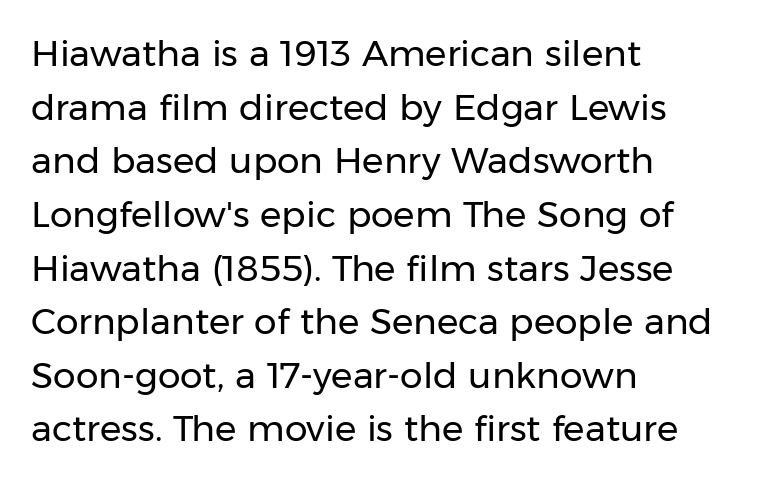
The space directly below the letters is spotless. Does the leading feel generous? No, just average. It's the straight-up-and-down kind of type. Is the type heavy? It reads as light-to-regular instead.
